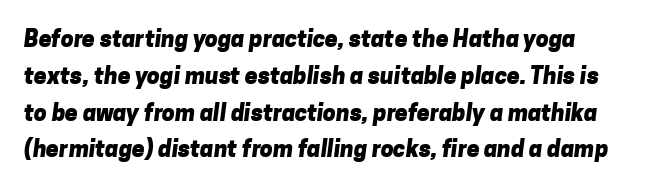
Notice how descenders clear the ascenders below comfortably — that's standard leading. You could call the tracking neutral — neither tight nor loose. Plenty of ink on the page — the face is bold. The zone under the glyphs is completely vacant.
